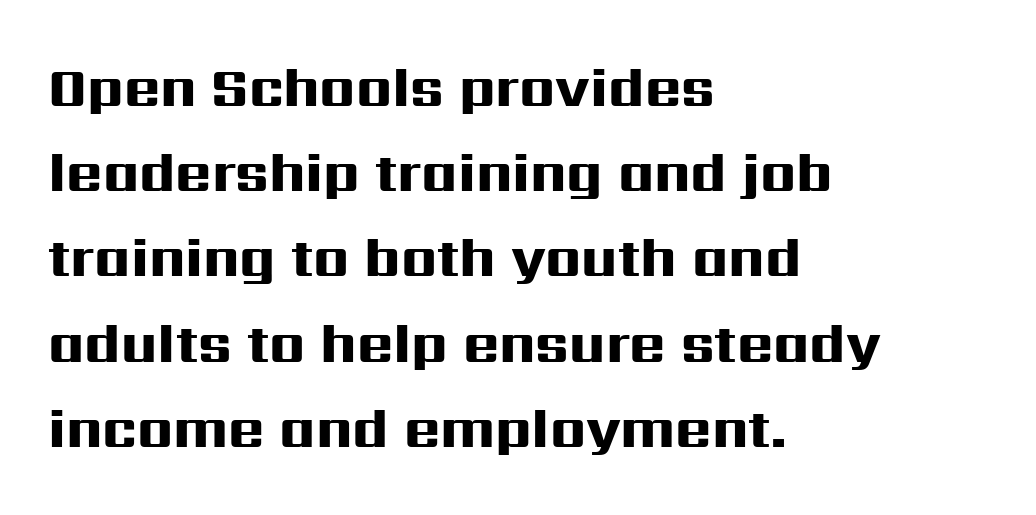
{"serif": "no", "italic": "no", "bold": "yes", "weight": "heavy", "width": "wide", "stroke_contrast": "high", "x_height": "medium", "monospaced": "no", "underline": "no", "align": "left", "line_spacing": "normal", "line_spacing_ratio": 1.55, "letter_spacing": "normal", "letter_spacing_em": 0.0, "glyph_px": 55}
